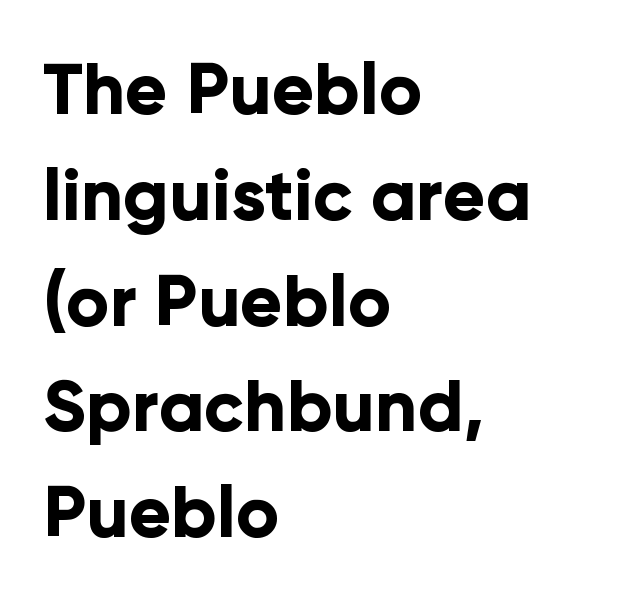
The image shows 71 px bold sans-serif type, upright; set left-aligned, normal line spacing (1.49x), normal letter spacing, not underlined; low stroke contrast and a medium x-height.
